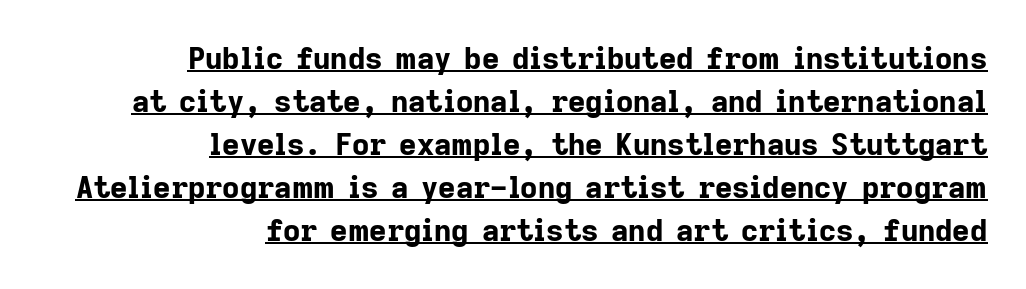
All the whitespace from short lines collects on the left. Nobody touched the tracking dial on this one. Is this a sans? Yes — the strokes have no serifs. Varying glyph widths throughout — classic text-font behaviour. These lines were composed using upright roman letters.
